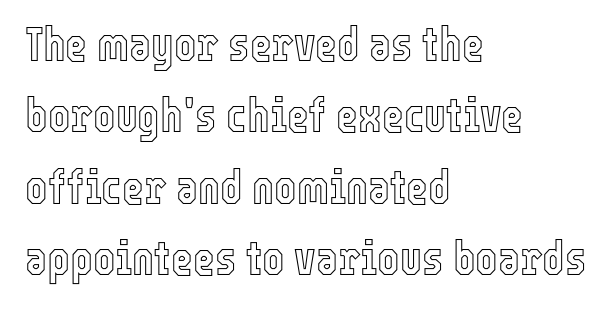
Underlining? Definitely not there. When letters stand straight like this, we call the style roman or upright. A normal amount of white space separates one row of letters from the next. These lines are rendered in a variable-pitch font.
